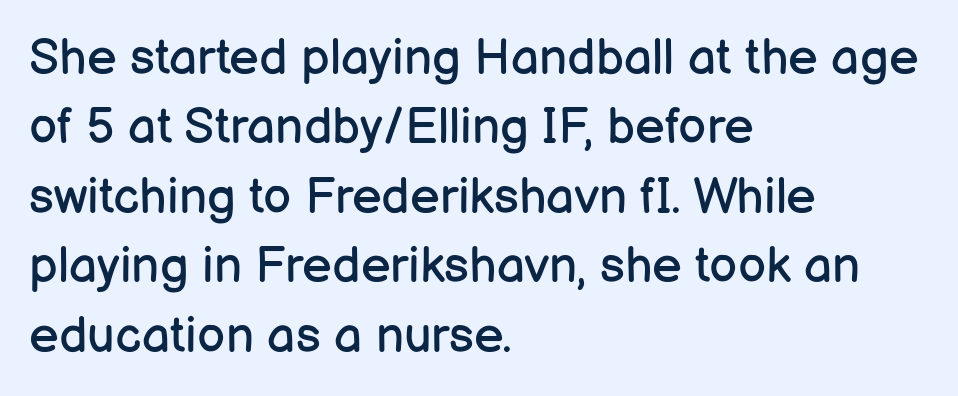
Q: Is the text bold? A: No.
Q: Is the text italic (slanted)? A: No, it is upright.
Q: Is the typeface a serif or a sans-serif typeface? A: Sans-serif.
Q: Is the text underlined? A: No.
Q: How is the paragraph aligned? A: Left-aligned.
Q: Is the spacing between letters normal or unusually wide? A: Normal.
Q: Is the spacing between lines tight, normal or loose? A: Normal.
Q: Width (condensed, normal, or wide)? A: Normal.
Q: Stroke contrast? A: Low.
Q: x-height? A: Medium.
Q: Monospaced? A: No.
